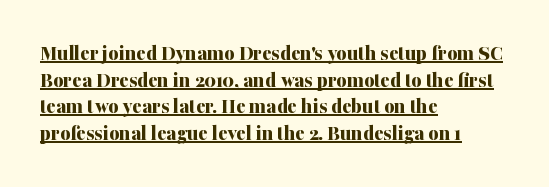
Q: Is the text bold? A: Yes.
Q: Is the text italic (slanted)? A: No, it is upright.
Q: Is the text underlined? A: Yes.
Q: How is the paragraph aligned? A: Left-aligned.
Q: Is the spacing between letters normal or unusually wide? A: Normal.
